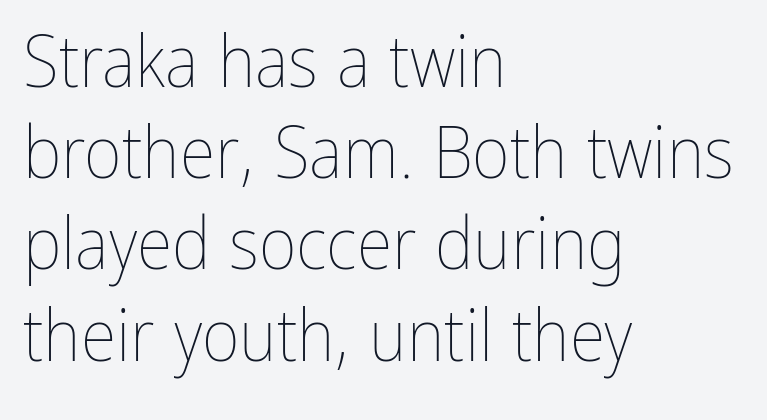
{"italic": "no", "bold": "no", "weight": "thin", "width": "condensed", "stroke_contrast": "low", "x_height": "medium", "monospaced": "no", "underline": "no", "align": "left", "line_spacing": "normal", "line_spacing_ratio": 1.25, "letter_spacing": "normal", "letter_spacing_em": 0.0, "glyph_px": 73}
